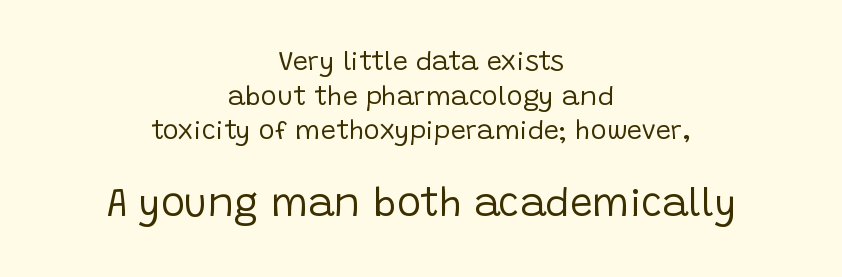
The image shows 40 px regular-weight sans-serif type, upright; set centered, normal line spacing (1.28x), normal letter spacing, not underlined; the second (bottom) block is 1.48x larger; low stroke contrast and a large x-height.
